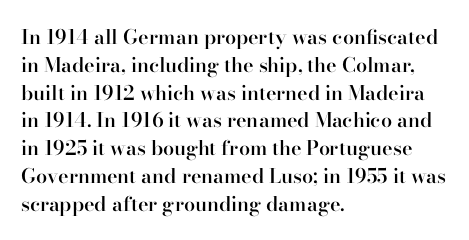
{"italic": "no", "bold": "semi", "underline": "no", "align": "left", "line_spacing": "normal", "line_spacing_ratio": 1.39, "letter_spacing": "normal", "letter_spacing_em": 0.0, "glyph_px": 20}
